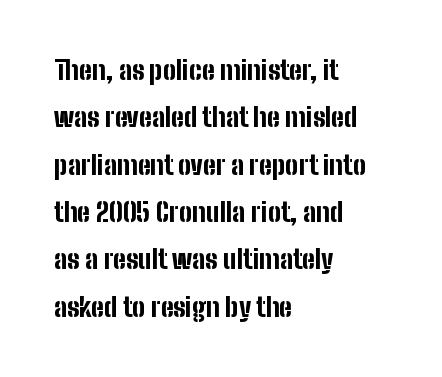
Is the type bold? Yes — the strokes are clearly thick and heavy. Short note: letters normally spaced. If you drew a line through each stem, it would be perfectly vertical. A bare baseline throughout the passage. The ragged edge is on the right, which tells us the setting is flush left.
